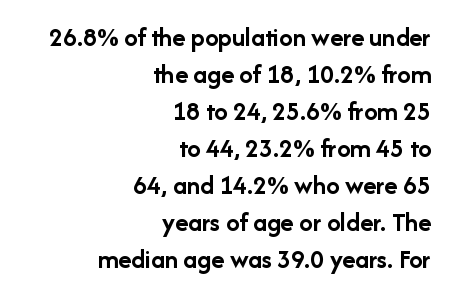
Q: Is the text bold? A: Yes.
Q: Is the text italic (slanted)? A: No, it is upright.
Q: Is the text underlined? A: No.
Q: How is the paragraph aligned? A: Right-aligned.
Q: Is the spacing between letters normal or unusually wide? A: Normal.
Q: Is the spacing between lines tight, normal or loose? A: Normal.
